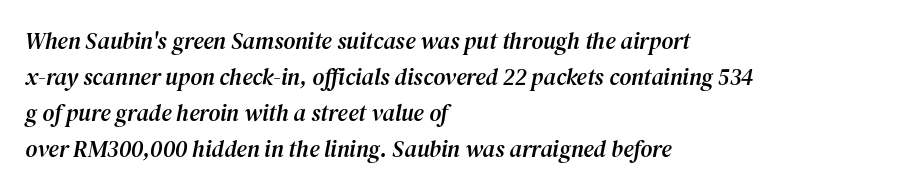
The image shows 23 px text type, italic (leaning right); set left-aligned, normal line spacing (1.56x), normal letter spacing, not underlined.
